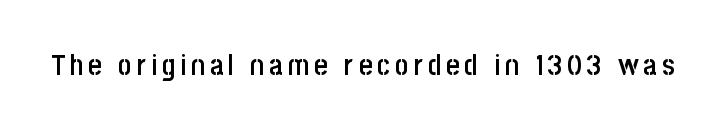
The image shows 29 px semibold, condensed sans-serif type, upright; set not underlined; low stroke contrast and a large x-height.
